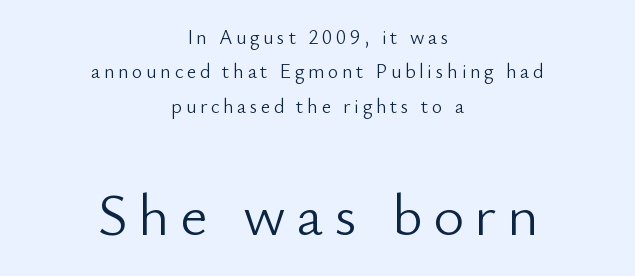
The image shows 59 px light sans-serif type, upright; set centered, line spacing 1.72x, not underlined; the second (bottom) block is 2.95x larger; low stroke contrast and a small x-height.
